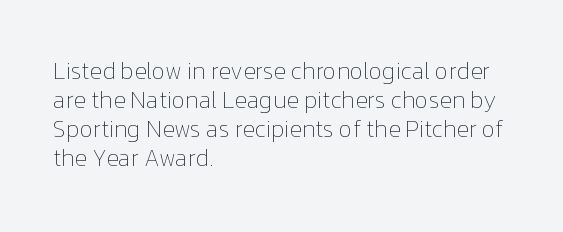
{"italic": "no", "bold": "no", "underline": "no", "align": "left", "line_spacing": "normal", "line_spacing_ratio": 1.26, "letter_spacing": "normal", "letter_spacing_em": 0.0, "glyph_px": 23}
